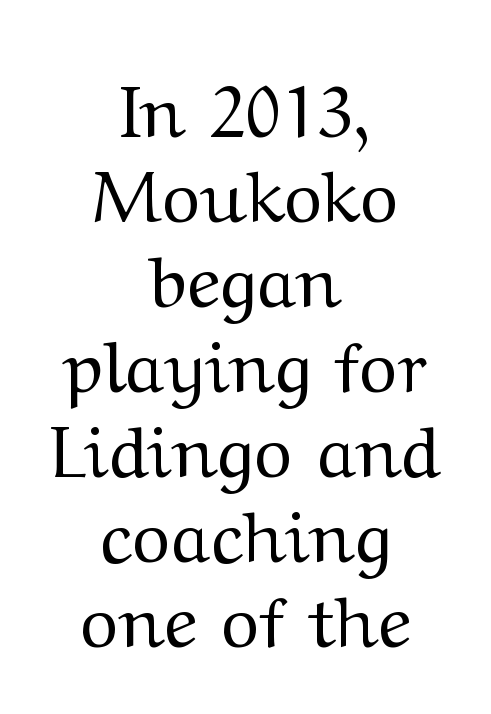
Q: Is the text bold? A: No.
Q: Is the text italic (slanted)? A: No, it is upright.
Q: Is the typeface a serif or a sans-serif typeface? A: Serif.
Q: Is the text underlined? A: No.
Q: How is the paragraph aligned? A: Centered.
Q: Is the spacing between letters normal or unusually wide? A: Normal.
Q: Width (condensed, normal, or wide)? A: Wide.
Q: Stroke contrast? A: Medium.
Q: x-height? A: Medium.
Q: Monospaced? A: No.
